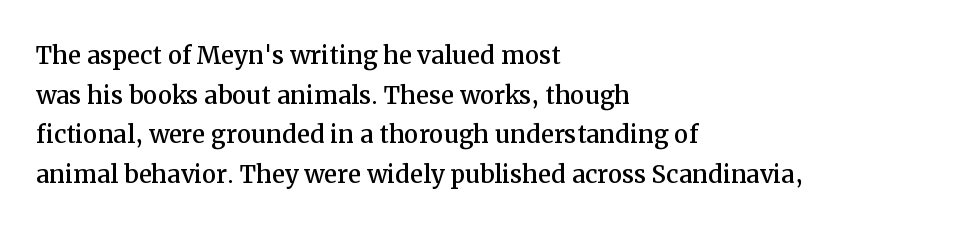
Unlike italic type, these characters show no tilt at all. The text was rendered using a seriffed face with decorative stroke endings. Descenders hang freely into open space. Each line starts at the same left margin while the right side varies. The letters advance in unequal steps, a hallmark of proportional type.
